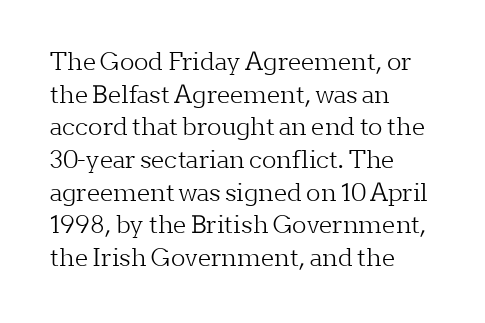
Plain, unruled lines of type. Ordinary non-slanted type is in use. Does extra space separate the letters? No, they use regular spacing. This is not heavy type; no bold has been used. These lines sit exactly where default settings would place them. Reading down the block, your eye returns to a fixed left position each line.
